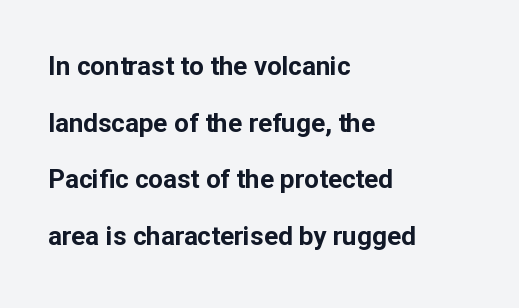
Tracking value appears to be zero — textbook default spacing. Is the type bold? Yes — the strokes are clearly thick and heavy. The font's upright variant was chosen for this text. A typesetter would call this leading open, well beyond the default. Each row of text sits above clean, open space.
